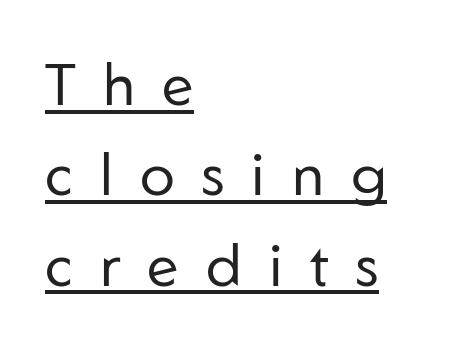
The image shows 59 px regular-weight sans-serif type, upright; set left-aligned, normal line spacing (1.53x), unusually wide letter spacing (+0.46 em), underlined; low stroke contrast and a medium x-height.
